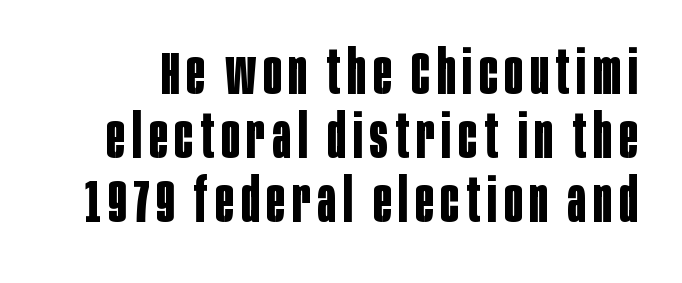
Heavy-handed strokes throughout: this text is bold. These lines are rendered in a variable-pitch font. Any mark beneath the type? The region is blank. Every stem runs plumb, perpendicular to the baseline. These lines are composed in type without serifs. Interline gaps are noticeably narrow in this sample.
